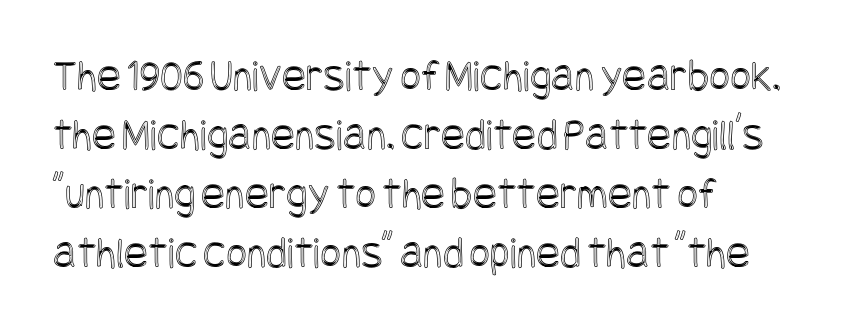
Q: Is the text italic (slanted)? A: No, it is upright.
Q: Is the text underlined? A: No.
Q: How is the paragraph aligned? A: Left-aligned.
Q: Is the spacing between letters normal or unusually wide? A: Normal.
Q: Is the spacing between lines tight, normal or loose? A: Normal.
Q: Width (condensed, normal, or wide)? A: Condensed.
Q: x-height? A: Large.
